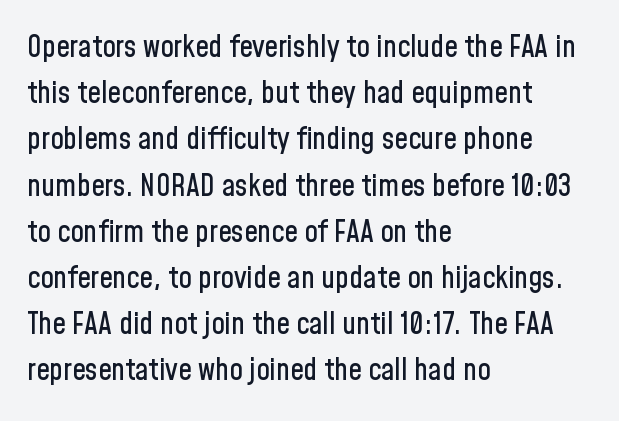
Looks like regular typesetting: each glyph gets only the width it needs. In CSS terms this would be text-align: left. The lettering holds an erect, upright posture throughout. Compared with typical paragraphs, the rows here are spaced about the same. Nothing sits at the stroke ends, so this counts as sans-serif. Does extra space separate the letters? No, they use regular spacing.
